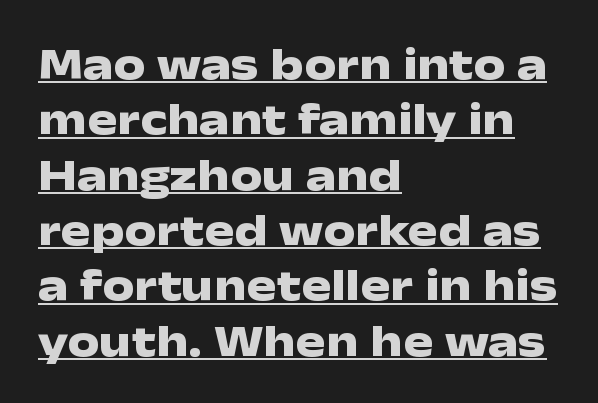
Tall strokes in this sample are plumb rather than angled. Classification — sans serif. These lines keep a tight, regular rhythm from letter to letter. The font is running at its bold setting. The setting favours the left margin, as ordinary paragraphs usually do. These lines are rendered in a variable-pitch font.
